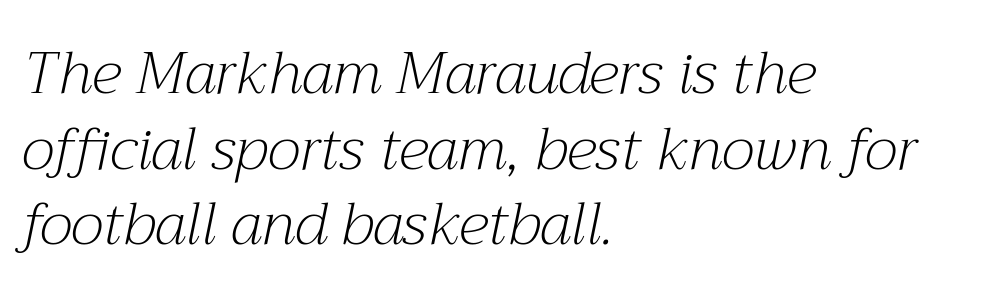
The image shows 59 px light serif type, italic (leaning right); set left-aligned, normal line spacing (1.28x), normal letter spacing, not underlined; medium stroke contrast and a medium x-height.
